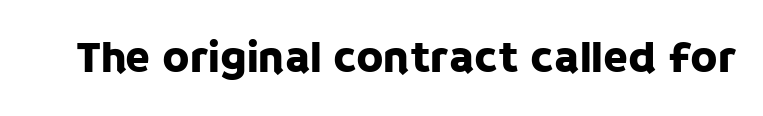
{"serif": "no", "italic": "no", "width": "normal", "stroke_contrast": "low", "x_height": "large", "monospaced": "no", "underline": "no", "letter_spacing": "normal", "letter_spacing_em": 0.0, "glyph_px": 45}
